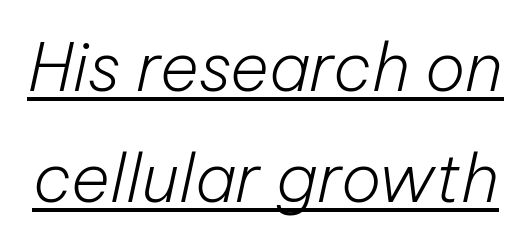
A typographer would call this underscored text. Line spacing here is normal. The gaps between neighbouring characters are ordinary and unremarkable. Slant detected: the letters are inclined. Note the varied advance widths — an 'i' is clearly narrower than an 'm'. On a weight scale, this lands at 450 or below.
